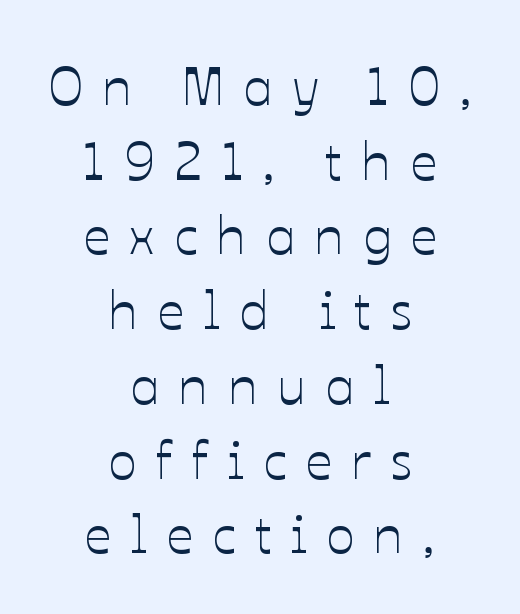
This block has exactly the height ordinary leading produces. The space beneath each line is pristine and unruled. Each line is balanced around a shared central axis. A typesetter would call this proportional, since set widths differ per character. Italic? Not at all — the glyphs are vertical.
